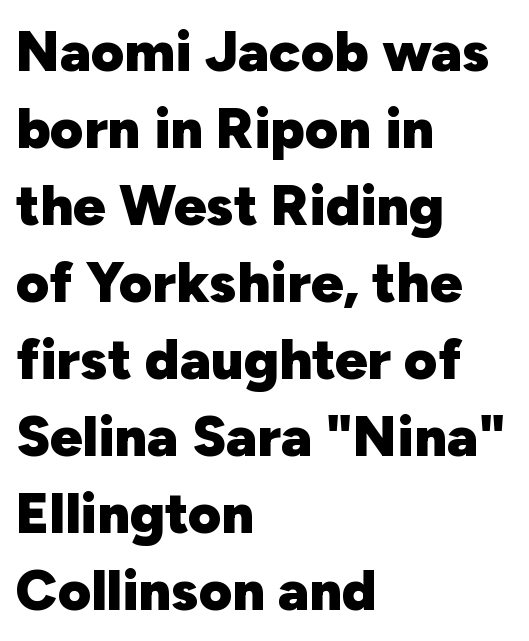
Rows of type keep a routine distance in the vertical direction. The lettering stays uniformly vertical, giving the passage a roman look. The strip under each line holds only bare page. The passage is arranged the way most books set body copy — flush left.
